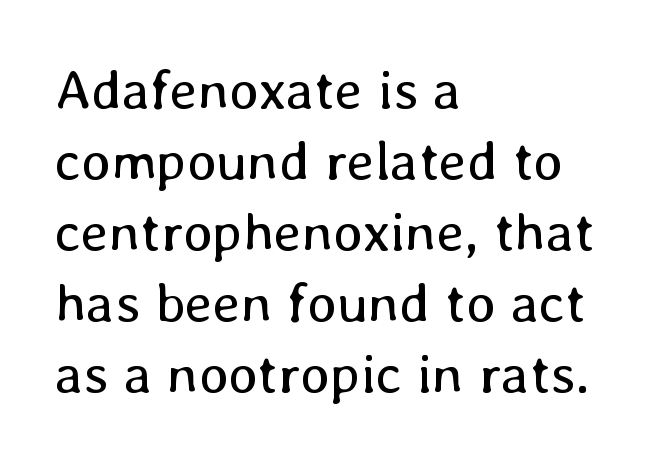
Letter spacing: default. The face looks like a standard text weight, possibly lighter. The rows are spaced the way most documents space them. Spacing verdict: proportional, widths tailored to each character. The strip under each line holds only bare page.
